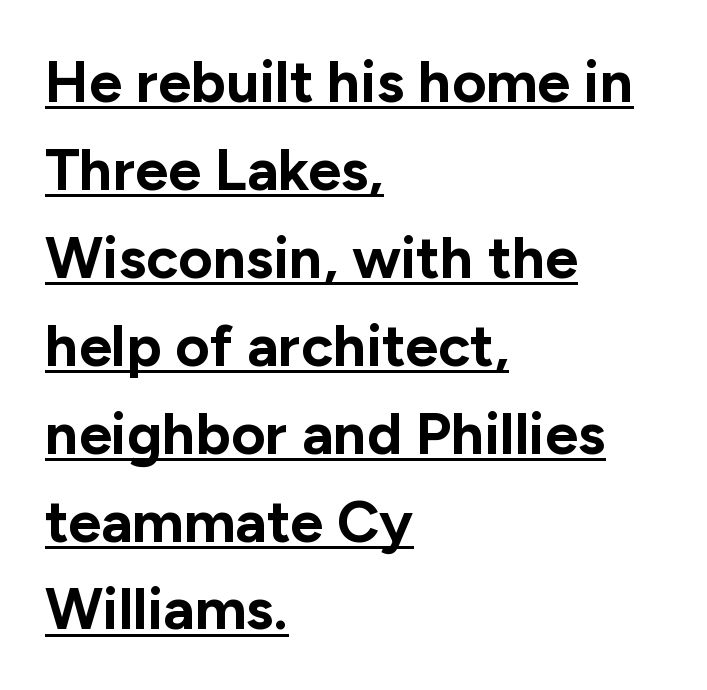
{"serif": "no", "italic": "no", "bold": "yes", "weight": "bold", "width": "normal", "stroke_contrast": "low", "x_height": "medium", "monospaced": "no", "underline": "yes", "align": "left", "line_spacing": "normal", "line_spacing_ratio": 1.49, "letter_spacing": "normal", "letter_spacing_em": 0.0, "glyph_px": 59}
